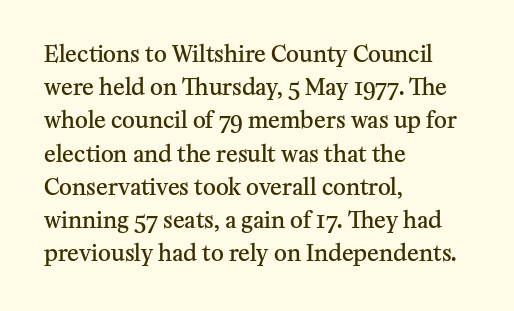
Q: Is the text bold? A: Semi-bold.
Q: Is the text italic (slanted)? A: No, it is upright.
Q: Is the text underlined? A: No.
Q: How is the paragraph aligned? A: Left-aligned.
Q: Is the spacing between letters normal or unusually wide? A: Normal.
Q: Is the spacing between lines tight, normal or loose? A: Normal.
